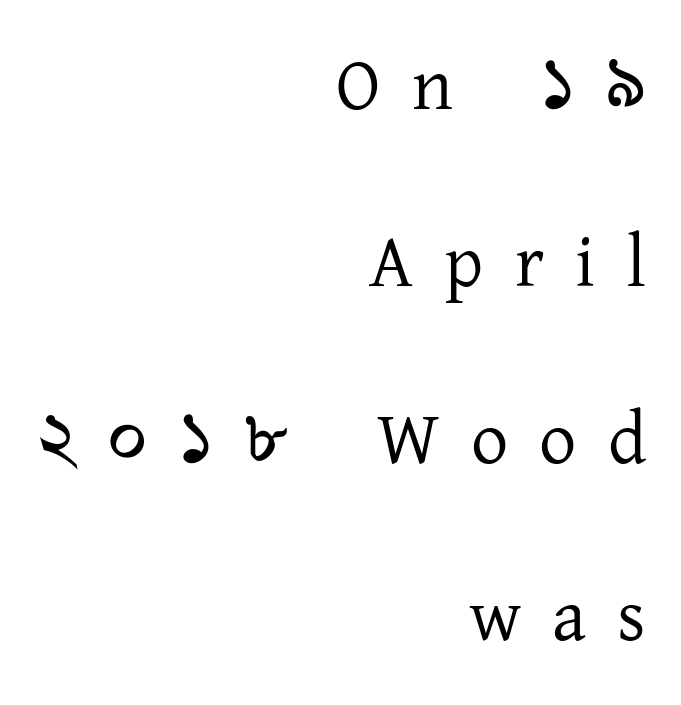
Right-aligned paragraph, ragged on the left. This sample uses an upright cut, with every glyph sitting square on the baseline. This sample uses expanded letter spacing, leaving extra air between glyphs. This rendering features lettering with no underline.
